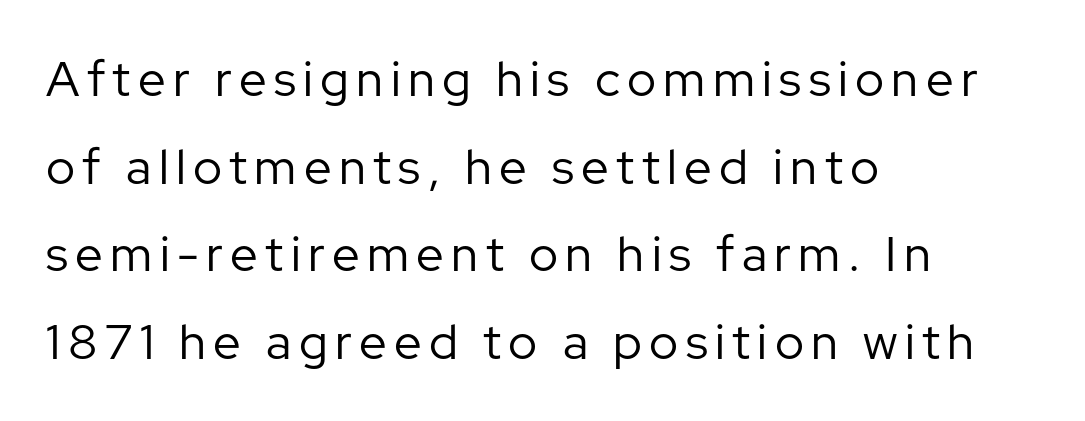
Left-aligned paragraph, ragged on the right. This sample uses a sans-serif face. Summary of weight: not heavy and not bold. This is roman type, the default non-slanted kind.
